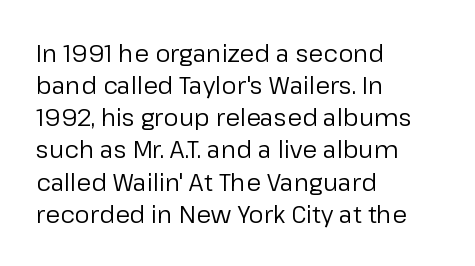
The strip under each line holds only bare page. You could call the tracking neutral — neither tight nor loose. Where is the straight margin? On the left. Upright lettering throughout. The weight tops out at a normal text grade.
